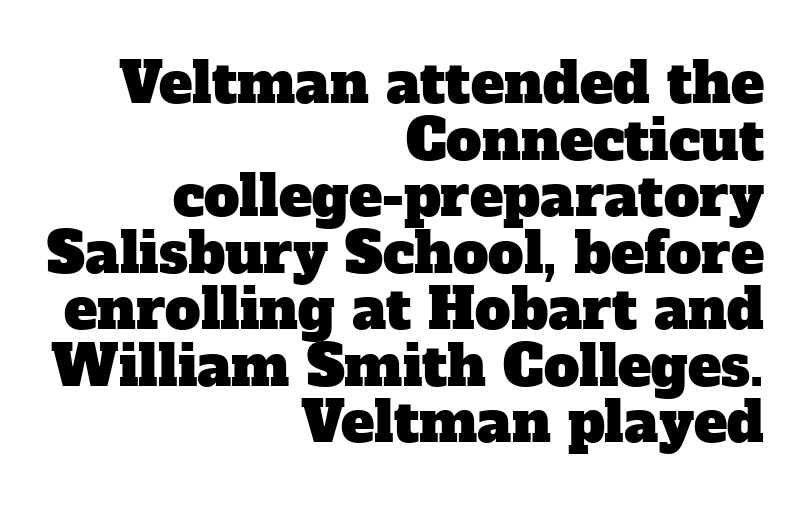
The image shows 56 px serif type; set right-aligned, tight line spacing (1.01x), normal letter spacing, not underlined; low stroke contrast and a medium x-height.
